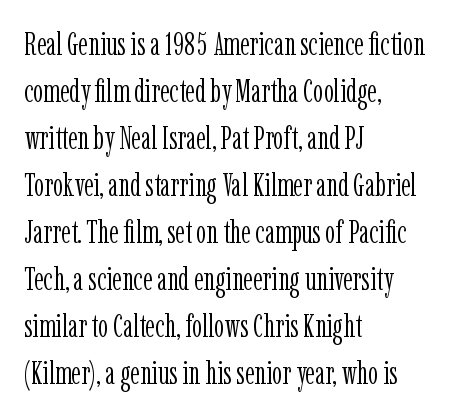
Q: Is the text bold? A: No.
Q: Is the text italic (slanted)? A: No, it is upright.
Q: Is the typeface a serif or a sans-serif typeface? A: Serif.
Q: Is the text underlined? A: No.
Q: How is the paragraph aligned? A: Left-aligned.
Q: Is the spacing between letters normal or unusually wide? A: Normal.
Q: Is the spacing between lines tight, normal or loose? A: Normal.
Q: Width (condensed, normal, or wide)? A: Condensed.
Q: Stroke contrast? A: Low.
Q: x-height? A: Medium.
Q: Monospaced? A: No.
